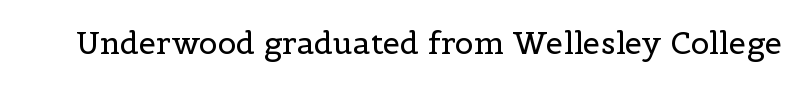
Q: Is the text bold? A: No.
Q: Is the text italic (slanted)? A: No, it is upright.
Q: Is the typeface a serif or a sans-serif typeface? A: Serif.
Q: Is the text underlined? A: No.
Q: Is the spacing between letters normal or unusually wide? A: Normal.
Q: Width (condensed, normal, or wide)? A: Normal.
Q: x-height? A: Medium.
Q: Monospaced? A: No.
